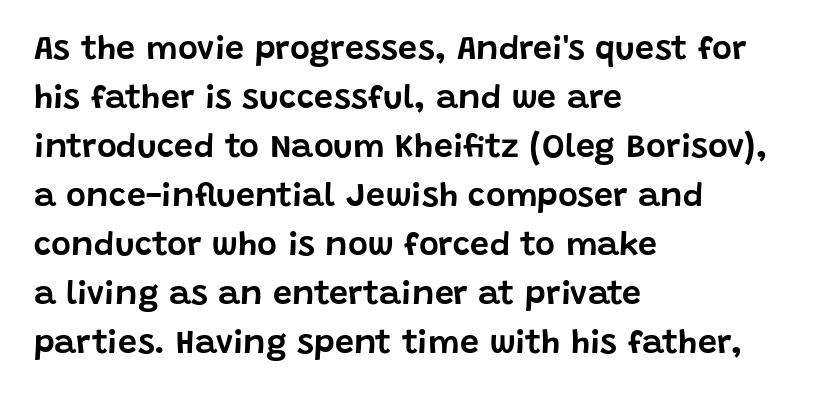
The image shows 34 px sans-serif type, upright; set left-aligned, normal line spacing (1.44x), normal letter spacing, not underlined; low stroke contrast and a large x-height.
